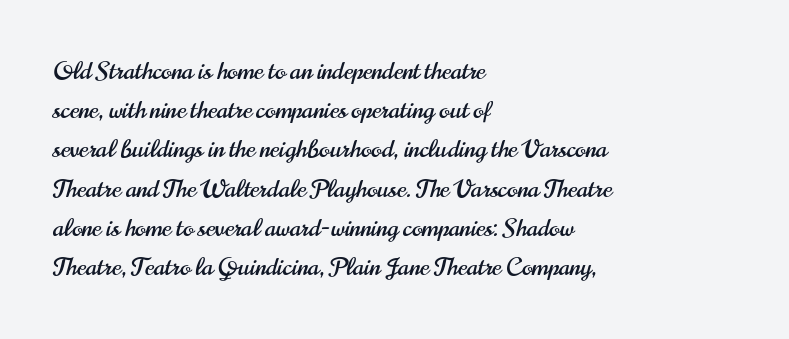
{"underline": "no", "align": "left", "line_spacing": "normal", "line_spacing_ratio": 1.57, "letter_spacing": "normal", "letter_spacing_em": 0.0, "glyph_px": 25}
